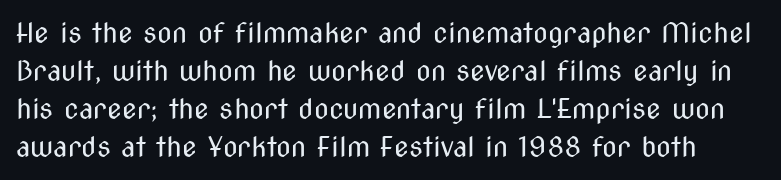
{"italic": "no", "bold": "no", "underline": "no", "line_spacing": "normal", "line_spacing_ratio": 1.41, "letter_spacing": "normal", "letter_spacing_em": 0.0, "glyph_px": 27}
